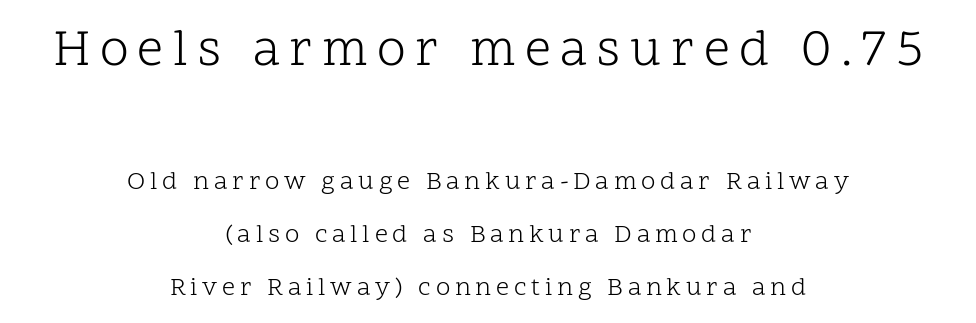
The image shows 52 px light serif type, upright; set centered, loose line spacing (2.04x), not underlined; the first (top) block is 2.0x larger; low stroke contrast and a medium x-height.
